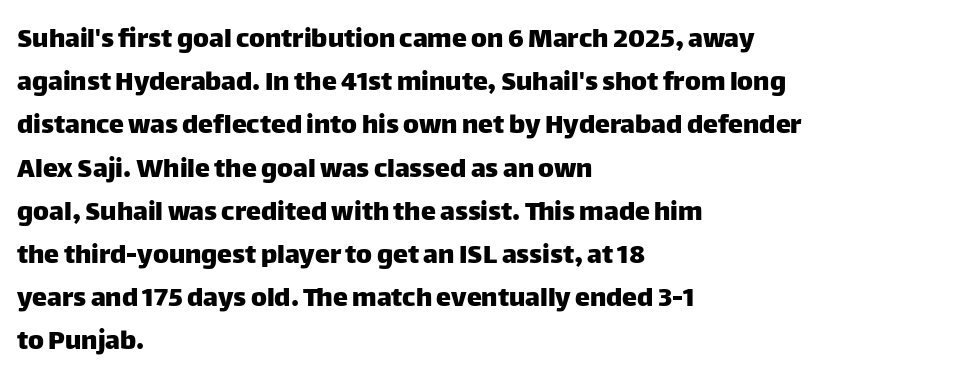
The image shows 30 px sans-serif type, upright; set left-aligned, normal line spacing (1.44x), normal letter spacing, not underlined; low stroke contrast and a large x-height.
